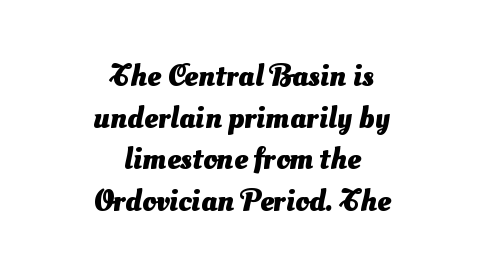
The letterforms sit shoulder to shoulder at normal distance. The compositor balanced each line on the midline. Emphasis by weight is at full strength: bold. Students, observe: this is what conventionally led text looks like. These lines are rendered in a variable-pitch font. The string is rendered with underlining switched off.
